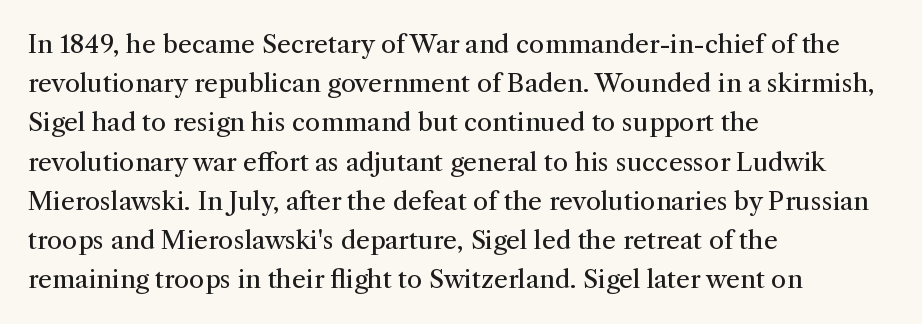
{"italic": "no", "bold": "no", "underline": "no", "align": "left", "line_spacing": "normal", "line_spacing_ratio": 1.57, "letter_spacing": "normal", "letter_spacing_em": 0.0, "glyph_px": 25}
